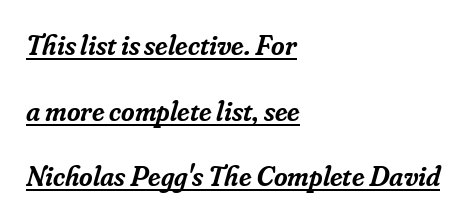
{"serif": "yes", "italic": "yes", "lean": "right", "slant_degrees": 16, "bold": "semi", "weight": "semibold", "width": "normal", "stroke_contrast": "low", "x_height": "small", "monospaced": "no", "underline": "yes", "align": "left", "line_spacing": "loose", "line_spacing_ratio": 2.26, "letter_spacing": "normal", "letter_spacing_em": 0.0, "glyph_px": 29}
